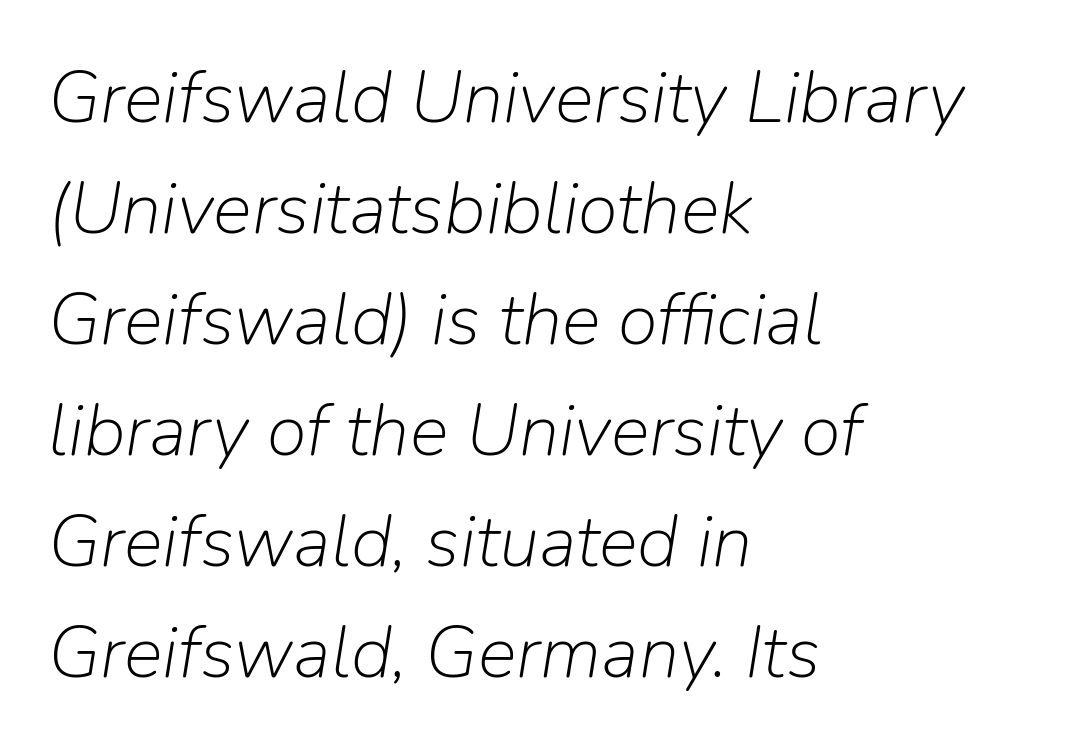
Q: Is the text bold? A: No.
Q: Is the text italic (slanted)? A: Yes, it leans right by about 9 degrees.
Q: Is the text underlined? A: No.
Q: How is the paragraph aligned? A: Left-aligned.
Q: Is the spacing between letters normal or unusually wide? A: Normal.
Q: Is the spacing between lines tight, normal or loose? A: Normal.
Q: Width (condensed, normal, or wide)? A: Normal.
Q: Stroke contrast? A: Low.
Q: x-height? A: Medium.
Q: Monospaced? A: No.
